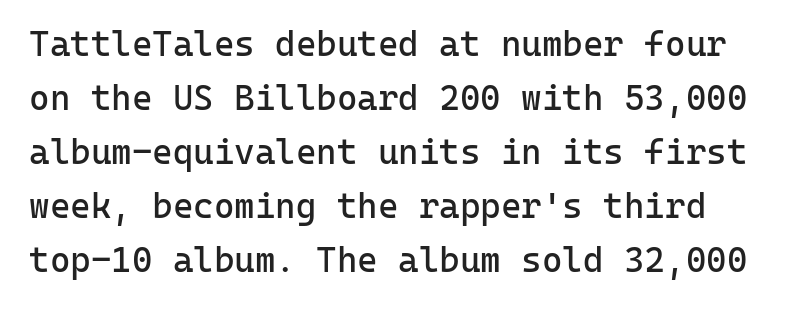
The image shows 35 px regular-weight sans-serif type, upright, monospaced; set left-aligned, normal line spacing (1.54x), normal letter spacing, not underlined; low stroke contrast and a medium x-height.
